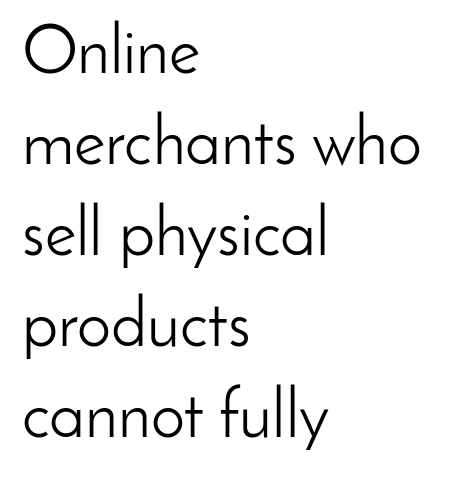
Q: Is the text bold? A: No.
Q: Is the text italic (slanted)? A: No, it is upright.
Q: Is the typeface a serif or a sans-serif typeface? A: Sans-serif.
Q: Is the text underlined? A: No.
Q: How is the paragraph aligned? A: Left-aligned.
Q: Is the spacing between letters normal or unusually wide? A: Normal.
Q: Is the spacing between lines tight, normal or loose? A: Normal.
Q: Width (condensed, normal, or wide)? A: Normal.
Q: Stroke contrast? A: Low.
Q: x-height? A: Small.
Q: Monospaced? A: No.
